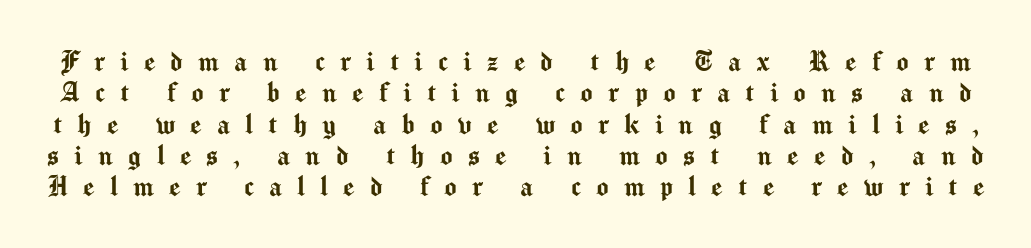
The image shows 32 px sans-serif type, upright; set tight line spacing (0.98x), unusually wide letter spacing (+0.48 em), not underlined; medium stroke contrast and a medium x-height.
